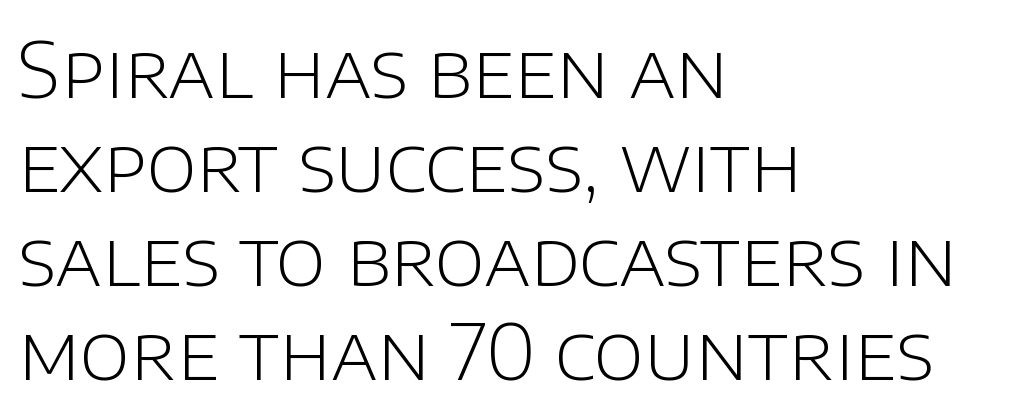
The image shows 77 px light sans-serif type, upright; set left-aligned, line spacing 1.22x, normal letter spacing, not underlined; low stroke contrast and a large x-height.
